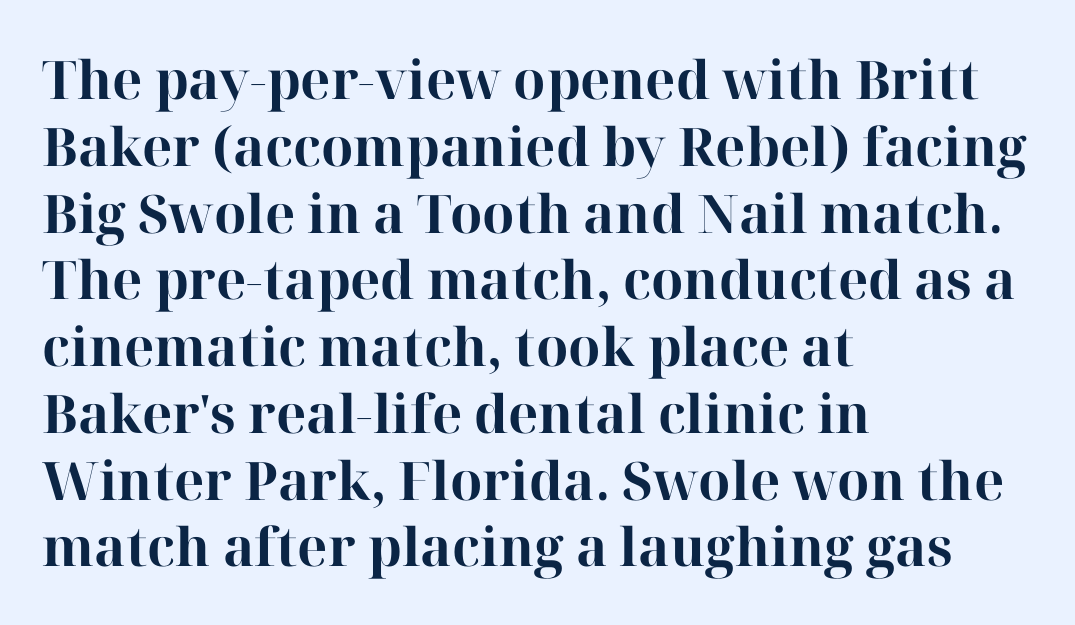
The image shows 53 px bold serif type, upright; set left-aligned, normal line spacing (1.26x), normal letter spacing, not underlined; high stroke contrast and a medium x-height.
